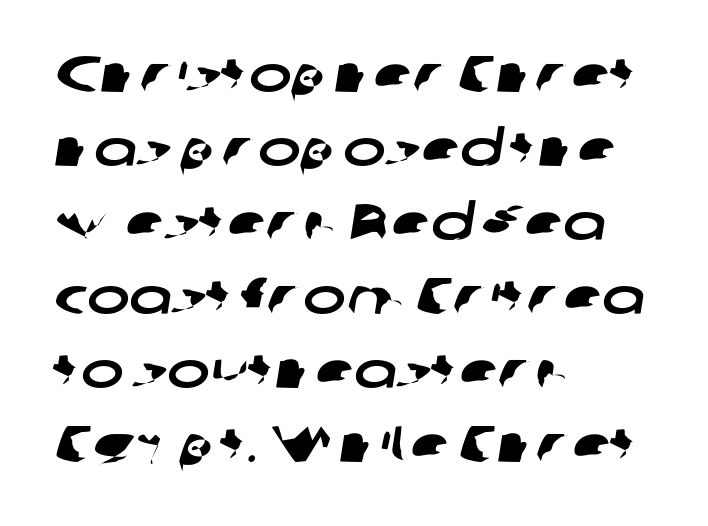
The image shows 51 px wide sans-serif type; set left-aligned, normal line spacing (1.45x), normal letter spacing, not underlined; low stroke contrast and a medium x-height.
